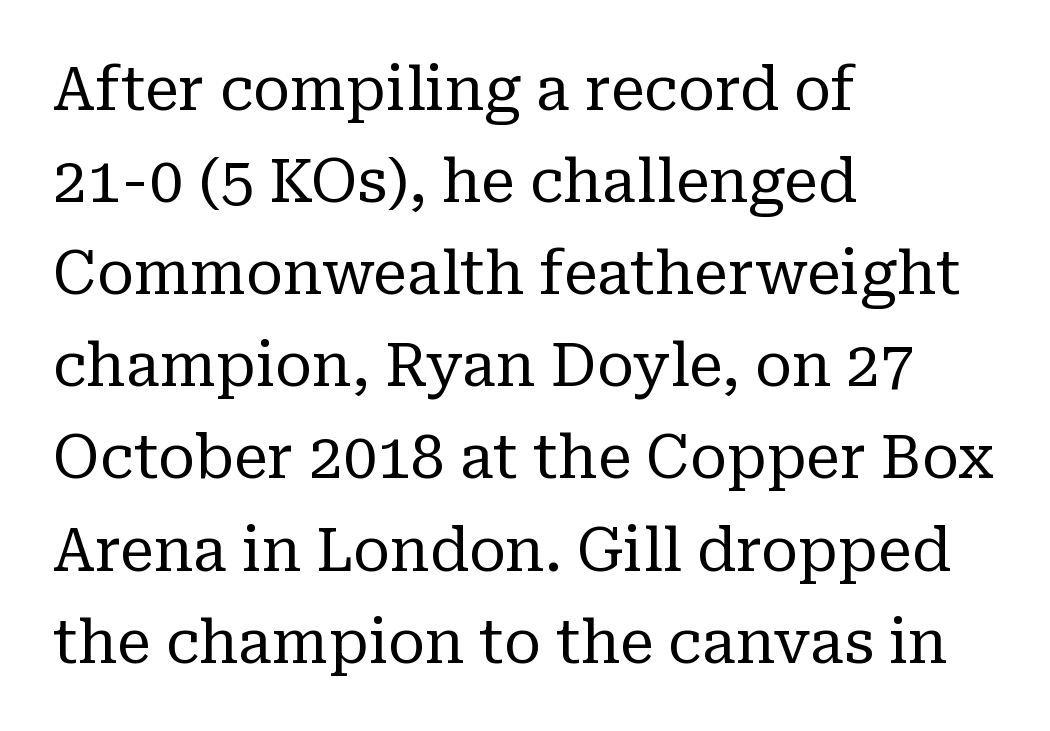
The image shows 61 px regular-weight serif type, upright; set left-aligned, normal line spacing (1.51x), normal letter spacing, not underlined; low stroke contrast and a medium x-height.
